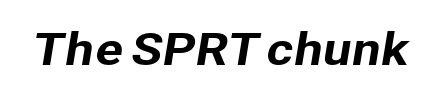
{"serif": "no", "width": "normal", "stroke_contrast": "low", "x_height": "medium", "monospaced": "no", "underline": "no", "letter_spacing": "normal", "letter_spacing_em": 0.0, "glyph_px": 42}
